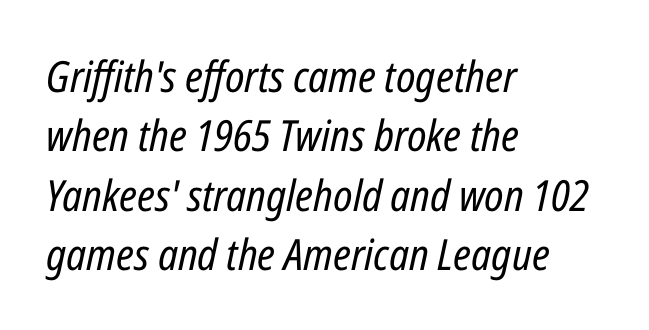
{"italic": "yes", "lean": "right", "slant_degrees": 12, "bold": "no", "weight": "regular", "width": "condensed", "stroke_contrast": "low", "x_height": "medium", "monospaced": "no", "underline": "no", "align": "left", "line_spacing": "normal", "line_spacing_ratio": 1.38, "letter_spacing": "normal", "letter_spacing_em": 0.0, "glyph_px": 43}
